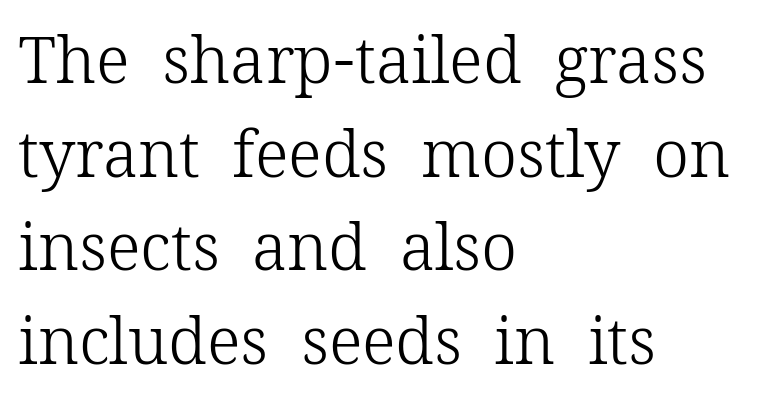
A quiet, ordinary-to-light weight characterises the typeface. A typesetter would call this proportional, since set widths differ per character. These lines sit exactly where default settings would place them. The passage shown is typeset with a serif family. A typesetter would mark this as roman, not italic.
